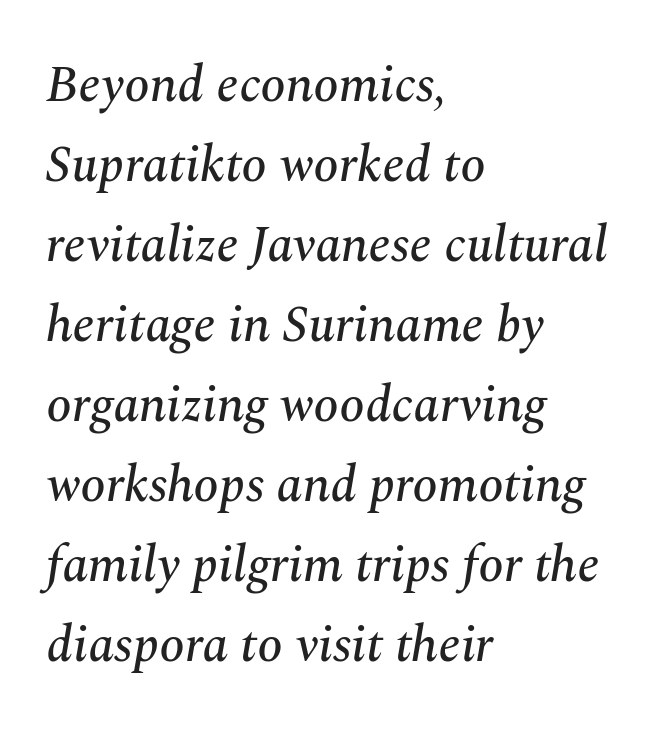
{"serif": "yes", "italic": "yes", "lean": "right", "slant_degrees": 10, "width": "normal", "stroke_contrast": "medium", "x_height": "medium", "monospaced": "no", "underline": "no", "align": "left", "line_spacing": "normal", "line_spacing_ratio": 1.57, "letter_spacing": "normal", "letter_spacing_em": 0.0, "glyph_px": 51}
